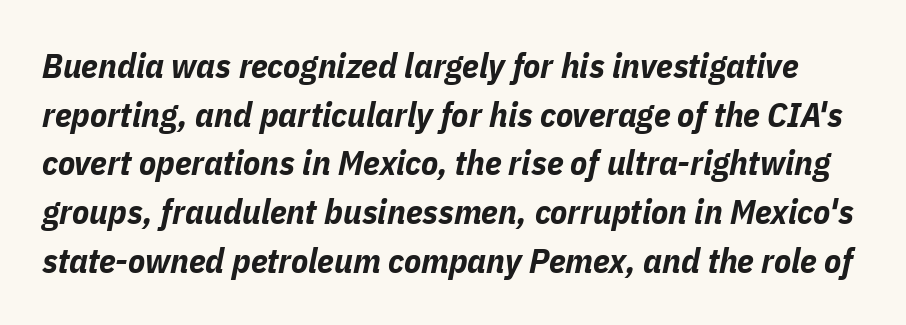
The image shows 35 px bold, condensed type, italic (leaning right); set normal line spacing (1.39x), normal letter spacing, not underlined; low stroke contrast and a medium x-height.
